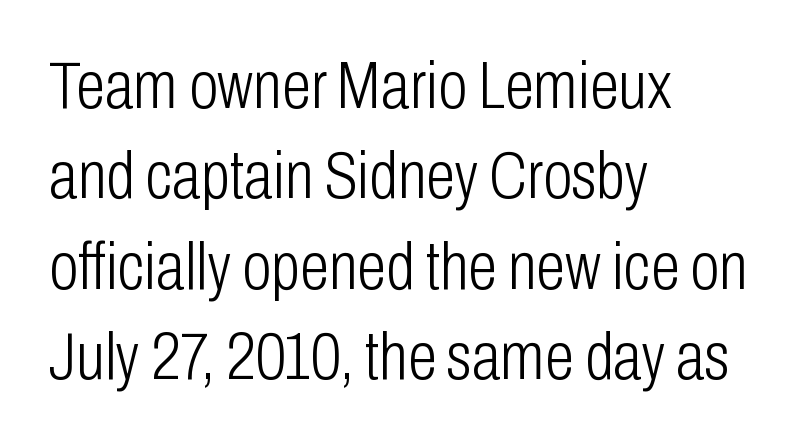
The image shows 67 px light, condensed sans-serif type, upright; set left-aligned, normal line spacing (1.35x), normal letter spacing, not underlined; low stroke contrast and a medium x-height.
